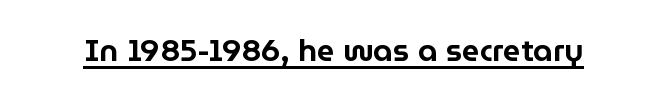
Notice how the stems are strictly vertical — no italics here. Check where the strokes stop: nothing finishes them off — pure sans. Looks like regular typesetting: each glyph gets only the width it needs. The horizontal fit of the characters is conventional and even. A baseline rule has been typeset under these characters.
